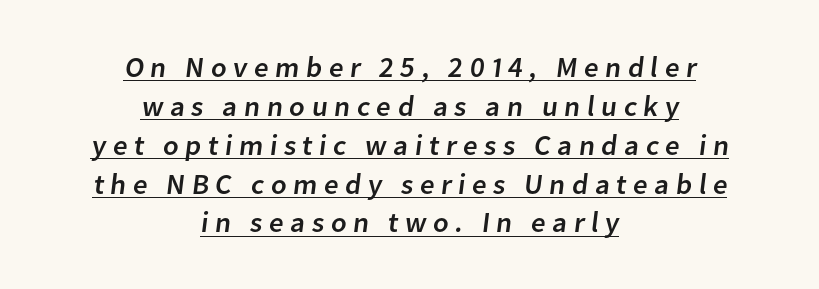
The image shows 29 px sans-serif type; set centered, normal line spacing (1.34x), unusually wide letter spacing (+0.22 em), underlined; low stroke contrast and a medium x-height.
